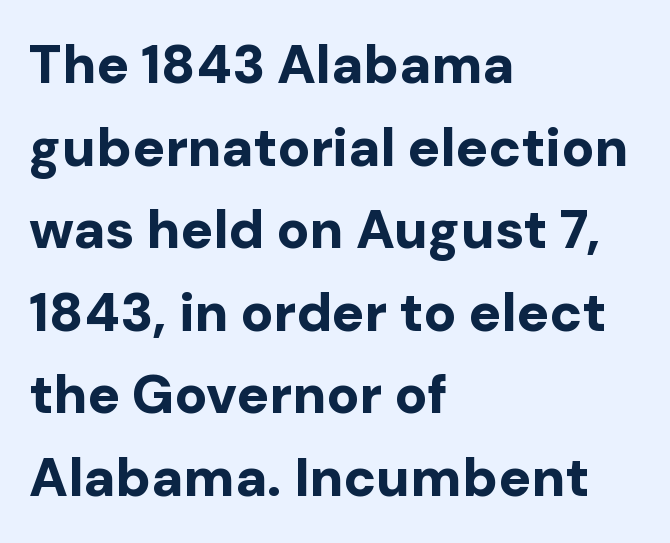
Q: Is the text bold? A: Yes.
Q: Is the text italic (slanted)? A: No, it is upright.
Q: Is the typeface a serif or a sans-serif typeface? A: Sans-serif.
Q: Is the text underlined? A: No.
Q: How is the paragraph aligned? A: Left-aligned.
Q: Is the spacing between letters normal or unusually wide? A: Normal.
Q: Is the spacing between lines tight, normal or loose? A: Normal.
Q: Width (condensed, normal, or wide)? A: Normal.
Q: Stroke contrast? A: Low.
Q: x-height? A: Medium.
Q: Monospaced? A: No.
